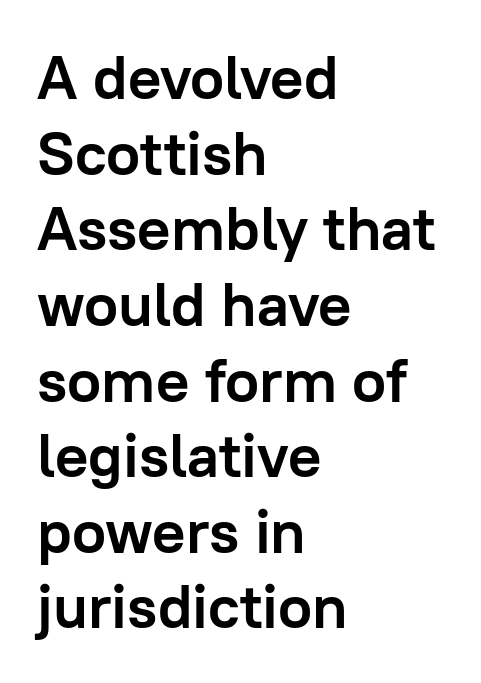
Q: Is the text bold? A: Yes.
Q: Is the text italic (slanted)? A: No, it is upright.
Q: Is the typeface a serif or a sans-serif typeface? A: Sans-serif.
Q: Is the text underlined? A: No.
Q: How is the paragraph aligned? A: Left-aligned.
Q: Is the spacing between letters normal or unusually wide? A: Normal.
Q: Width (condensed, normal, or wide)? A: Normal.
Q: Stroke contrast? A: Low.
Q: x-height? A: Medium.
Q: Monospaced? A: No.
